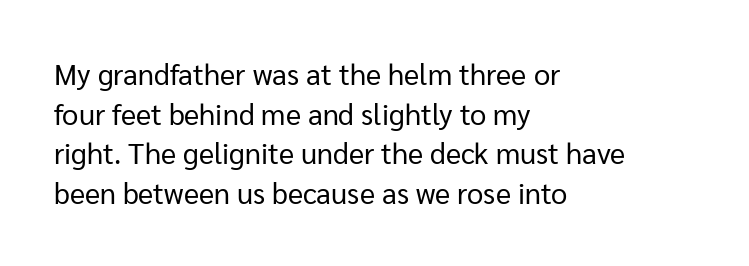
{"serif": "no", "italic": "no", "bold": "no", "weight": "regular", "width": "normal", "stroke_contrast": "low", "x_height": "medium", "monospaced": "no", "underline": "no", "align": "left", "line_spacing": "normal", "line_spacing_ratio": 1.37, "letter_spacing": "normal", "letter_spacing_em": 0.0, "glyph_px": 29}
